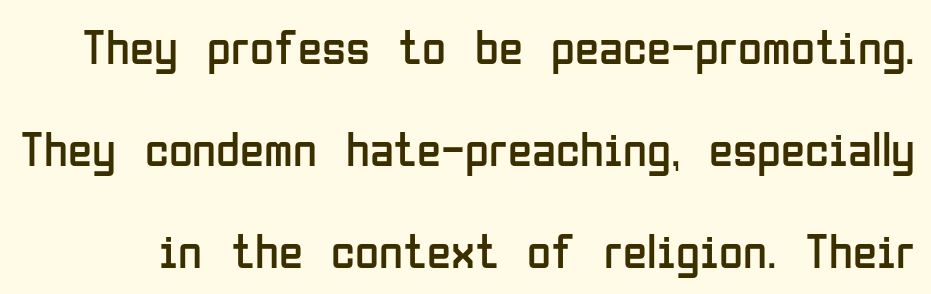
Regarding leading, the lines here are spaced well apart. Stems here are at most as thick as an everyday book face. Check under the words: just untouched page. Does extra space separate the letters? No, they use regular spacing.
